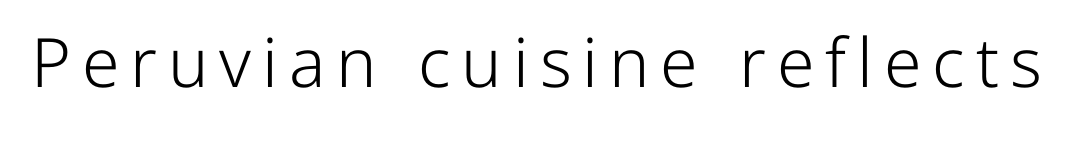
These lines are composed in type without serifs. The strokes are not fattened; the text isn't bold. This is roman type, the default non-slanted kind. Lines of text with bare space underneath.
